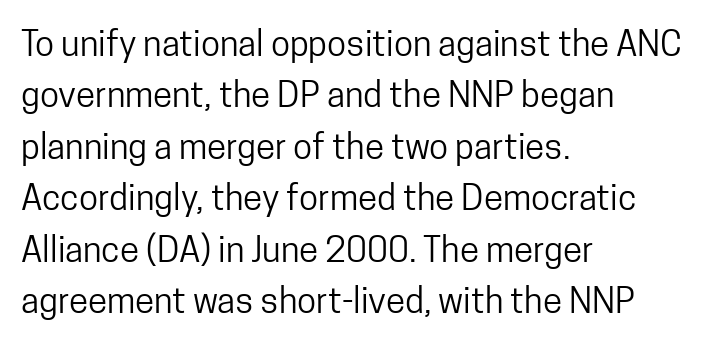
{"serif": "no", "italic": "no", "bold": "no", "weight": "regular", "width": "condensed", "stroke_contrast": "low", "x_height": "medium", "monospaced": "no", "underline": "no", "align": "left", "line_spacing": "normal", "line_spacing_ratio": 1.47, "letter_spacing": "normal", "letter_spacing_em": 0.0, "glyph_px": 35}
